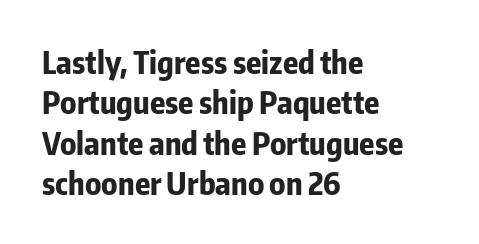
Q: Is the text bold? A: Yes.
Q: Is the text italic (slanted)? A: No, it is upright.
Q: Is the typeface a serif or a sans-serif typeface? A: Sans-serif.
Q: Is the text underlined? A: No.
Q: How is the paragraph aligned? A: Left-aligned.
Q: Is the spacing between letters normal or unusually wide? A: Normal.
Q: Is the spacing between lines tight, normal or loose? A: Normal.
Q: Width (condensed, normal, or wide)? A: Condensed.
Q: Stroke contrast? A: Low.
Q: x-height? A: Medium.
Q: Monospaced? A: No.
